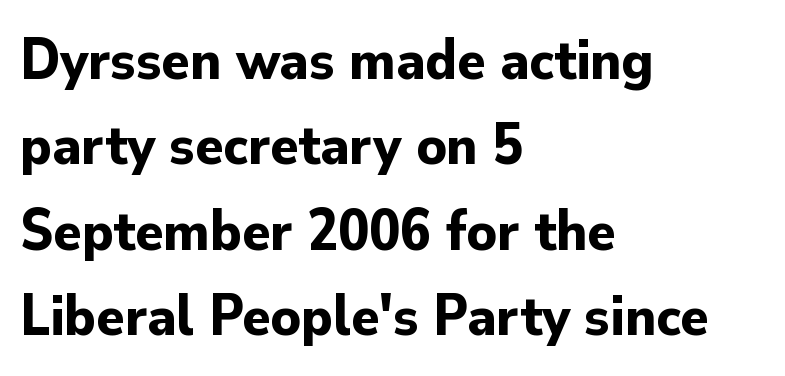
{"serif": "no", "italic": "no", "bold": "yes", "weight": "bold", "width": "normal", "stroke_contrast": "low", "x_height": "small", "monospaced": "no", "underline": "no", "align": "left", "line_spacing": "normal", "line_spacing_ratio": 1.47, "letter_spacing": "normal", "letter_spacing_em": 0.0, "glyph_px": 58}
